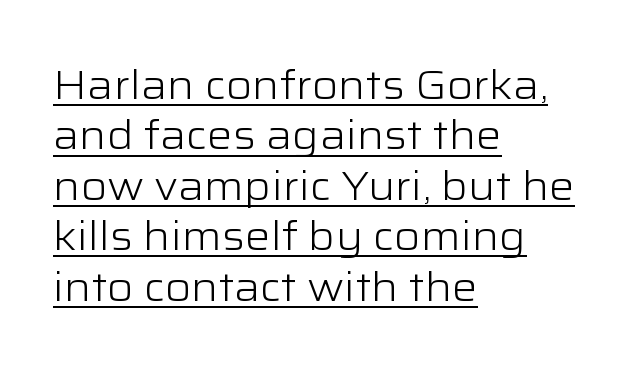
The image shows 40 px light, wide sans-serif type, upright; set left-aligned, normal line spacing (1.26x), normal letter spacing, underlined; low stroke contrast and a medium x-height.
